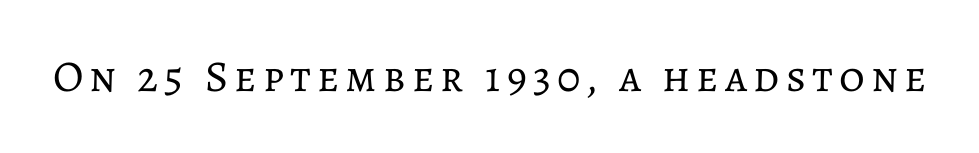
The image shows 44 px regular-weight type, upright; set not underlined; low stroke contrast and a medium x-height.
